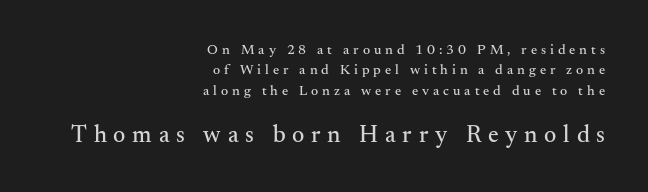
Q: Is the text italic (slanted)? A: No, it is upright.
Q: Is the text underlined? A: No.
Q: How is the paragraph aligned? A: Right-aligned.
Q: Is the spacing between letters normal or unusually wide? A: Unusually wide.
Q: Is the spacing between lines tight, normal or loose? A: Normal.
Q: Which block of text is set in a larger size, the first (top) or the second (bottom)? A: The second (bottom) one.
